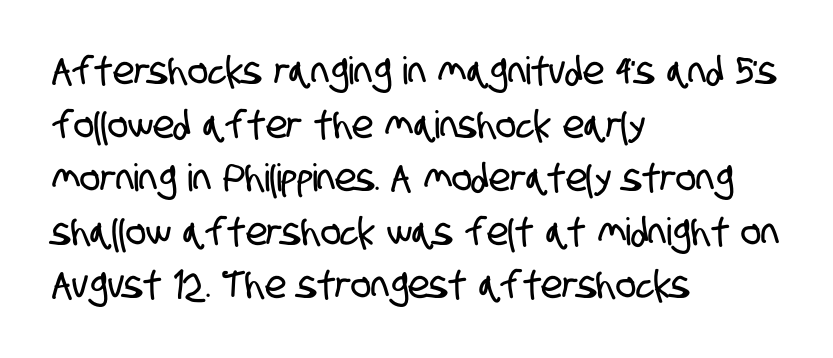
A typesetter would call this leading conventional body-copy spacing. This sample has the flowing, uneven cadence of proportional lettering. Tracking here is standard; glyphs follow each other at the usual distance. Which margin do the lines hug? The left one — the right edge is uneven.
